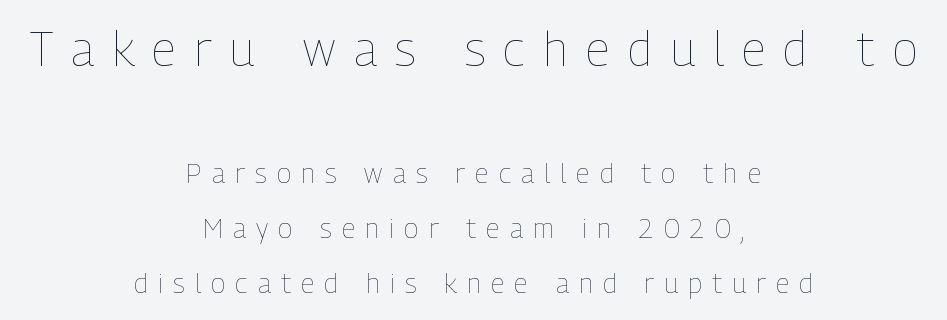
The image shows 48 px thin, condensed type, upright; set centered, loose line spacing (2.05x), unusually wide letter spacing (+0.38 em), not underlined; the first (top) block is 1.78x larger; low stroke contrast and a medium x-height.
